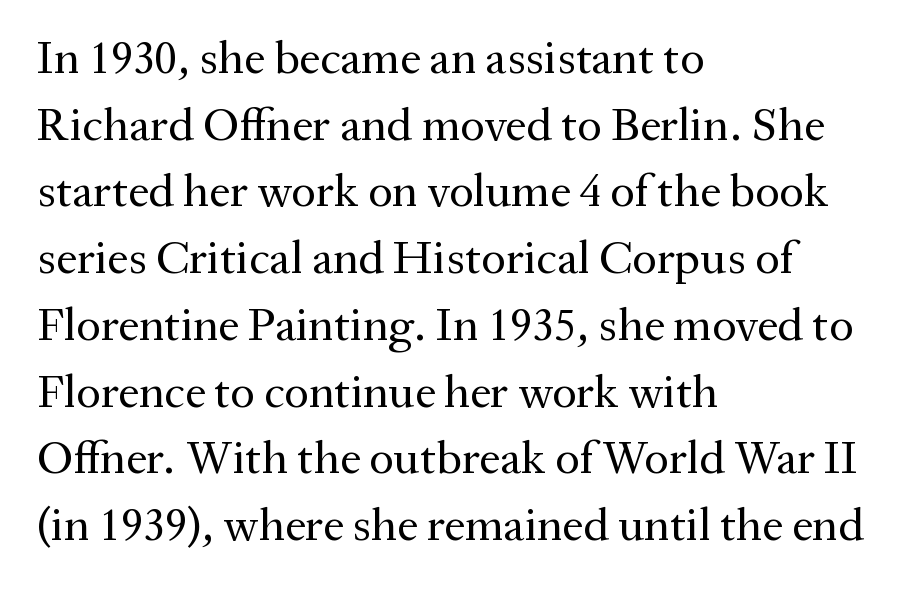
Q: Is the text bold? A: No.
Q: Is the text italic (slanted)? A: No, it is upright.
Q: Is the typeface a serif or a sans-serif typeface? A: Serif.
Q: Is the text underlined? A: No.
Q: How is the paragraph aligned? A: Left-aligned.
Q: Is the spacing between letters normal or unusually wide? A: Normal.
Q: Is the spacing between lines tight, normal or loose? A: Normal.
Q: Width (condensed, normal, or wide)? A: Normal.
Q: Stroke contrast? A: Medium.
Q: x-height? A: Medium.
Q: Monospaced? A: No.
